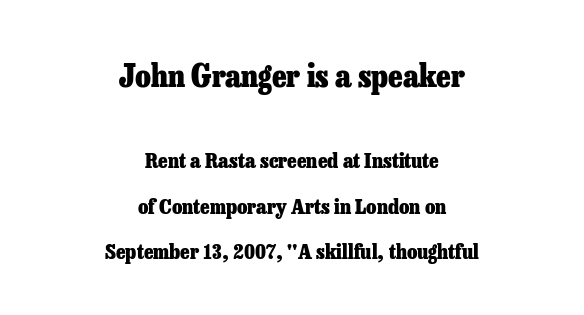
{"serif": "yes", "italic": "no", "bold": "yes", "weight": "heavy", "width": "normal", "stroke_contrast": "low", "x_height": "medium", "monospaced": "no", "underline": "no", "align": "center", "line_spacing": "loose", "line_spacing_ratio": 2.15, "letter_spacing": "normal", "letter_spacing_em": 0.0, "larger_block": "first", "size_ratio": 1.52, "glyph_px": 32}
